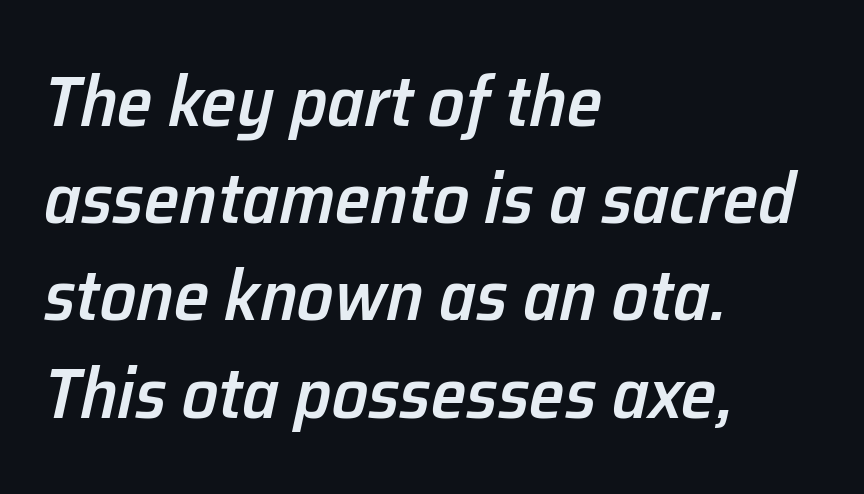
Rows of type keep a routine distance in the vertical direction. Nothing unusual about the tracking: characters are spaced as the font intends. Casual observation: everything's shoved over to the left. Notice the strokes are somewhat thickened but not fully heavy: this is a semibold. Rendered with sloped, italic letterforms. Only glyphs here, with clear space below each row.
